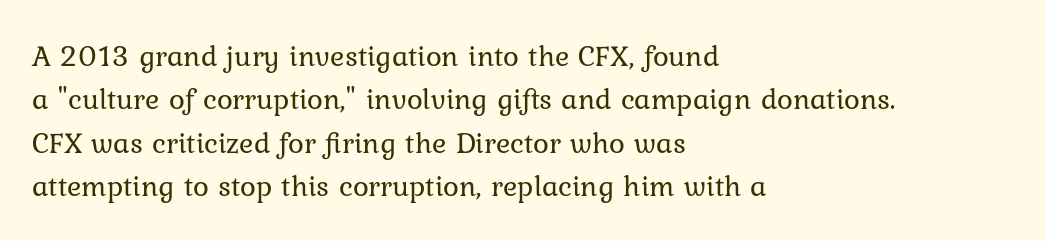
The image shows 30 px regular-weight type, upright; set left-aligned, normal line spacing (1.45x), normal letter spacing, not underlined; low stroke contrast and a medium x-height.
